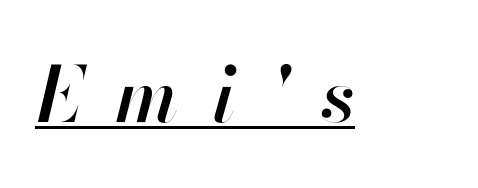
Display-style spreading of the glyphs; the letterfit is very open. I'd describe the lettering as semibold — firm but not a full bold. The string is rendered with underlining switched on. Quick note: italic. The rendering uses natural spacing where letterforms have individual widths.
